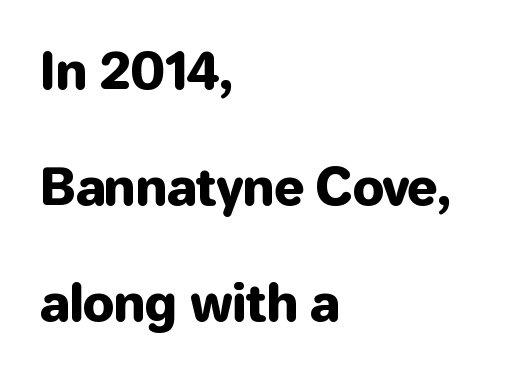
Does the type have serifs? No, each stem ends abruptly. The letters advance in unequal steps, a hallmark of proportional type. Summary of vertical rhythm: relaxed, with wide interline spacing. Caption: multi-line text, flush left, ragged right. The letters stand straight up with perfectly vertical stems.
